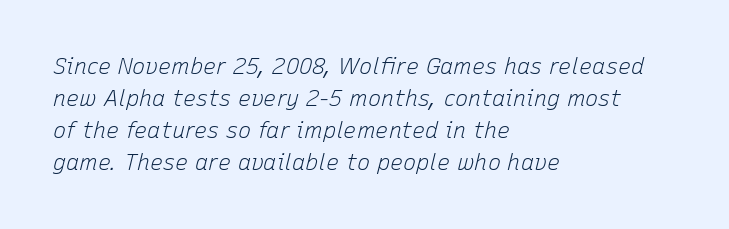
{"italic": "yes", "lean": "right", "slant_degrees": 15, "bold": "no", "underline": "no", "align": "left", "line_spacing": "normal", "line_spacing_ratio": 1.45, "letter_spacing": "normal", "letter_spacing_em": 0.0, "glyph_px": 22}
